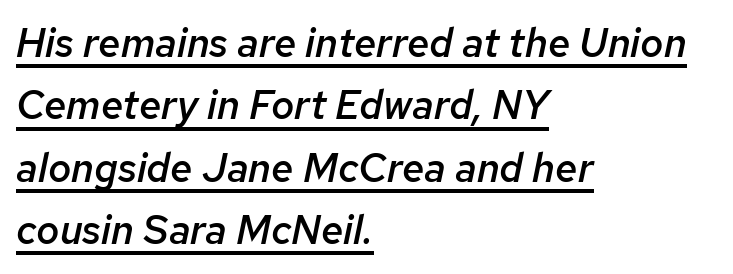
The image shows 40 px semibold type, italic (leaning right); set left-aligned, normal line spacing (1.56x), normal letter spacing, underlined; low stroke contrast and a medium x-height.
